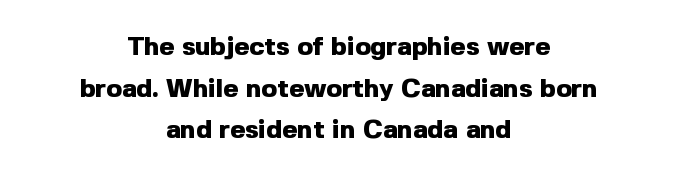
The glyphs are unaccompanied by any horizontal stroke below them. Characters remain perfectly vertical along every line. Does the leading feel generous? No, just average. Inter-character spacing is left at the font's built-in metrics.
